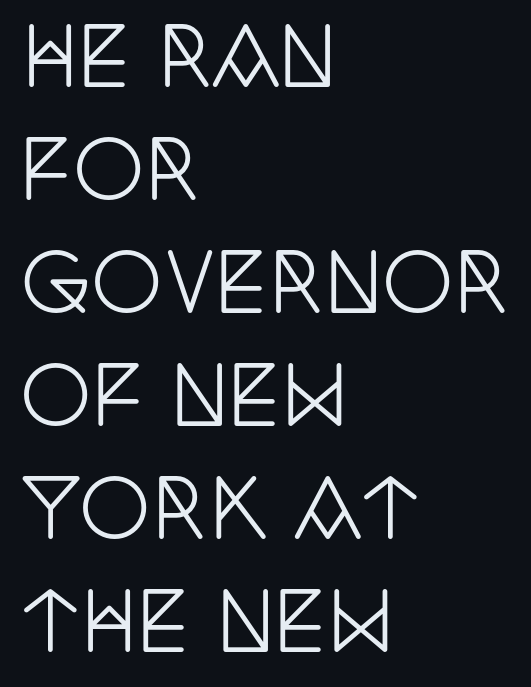
Q: Is the text italic (slanted)? A: No, it is upright.
Q: Is the typeface a serif or a sans-serif typeface? A: Serif.
Q: Is the text underlined? A: No.
Q: How is the paragraph aligned? A: Left-aligned.
Q: Is the spacing between letters normal or unusually wide? A: Normal.
Q: Is the spacing between lines tight, normal or loose? A: Normal.
Q: Width (condensed, normal, or wide)? A: Condensed.
Q: Stroke contrast? A: Low.
Q: x-height? A: Large.
Q: Monospaced? A: No.
